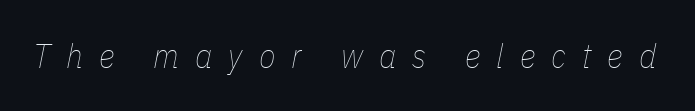
Q: Is the text bold? A: No.
Q: Is the text italic (slanted)? A: Yes, it leans right by about 11 degrees.
Q: Is the text underlined? A: No.
Q: Is the spacing between letters normal or unusually wide? A: Unusually wide.
Q: Width (condensed, normal, or wide)? A: Condensed.
Q: Stroke contrast? A: Low.
Q: x-height? A: Medium.
Q: Monospaced? A: No.
